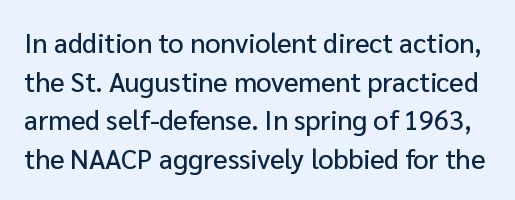
{"italic": "no", "underline": "no", "line_spacing": "normal", "line_spacing_ratio": 1.43, "letter_spacing": "normal", "letter_spacing_em": 0.0, "glyph_px": 27}
